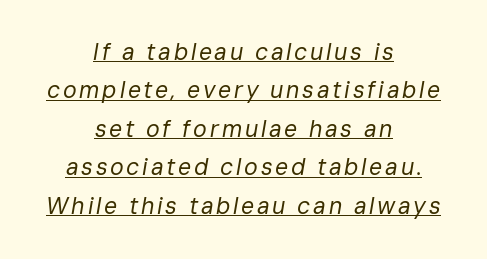
{"italic": "yes", "lean": "right", "slant_degrees": 10, "bold": "no", "underline": "yes", "align": "center", "line_spacing": "normal", "line_spacing_ratio": 1.67, "glyph_px": 23}
